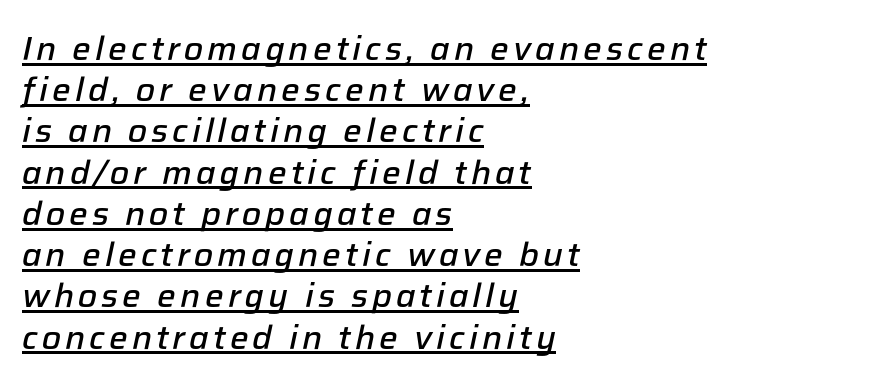
{"italic": "yes", "lean": "right", "slant_degrees": 12, "bold": "semi", "weight": "semibold", "width": "normal", "stroke_contrast": "low", "x_height": "medium", "monospaced": "no", "underline": "yes", "align": "left", "line_spacing": "normal", "line_spacing_ratio": 1.25, "glyph_px": 33}
